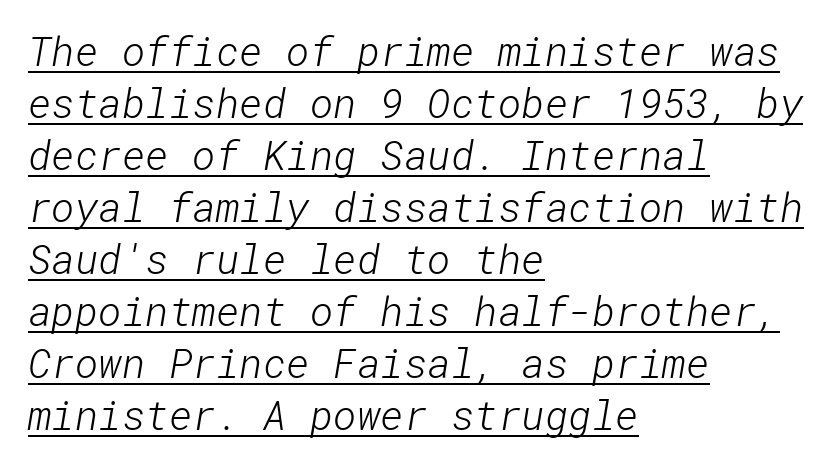
Letter spacing: default. A quiet, ordinary-to-light weight characterises the typeface. Looks like someone drew a line under every word here. Caption: multi-line text, flush left, ragged right. The passage shown stacks its lines at a standard gap. Are there feet on the stems? There aren't — it's a sans.
